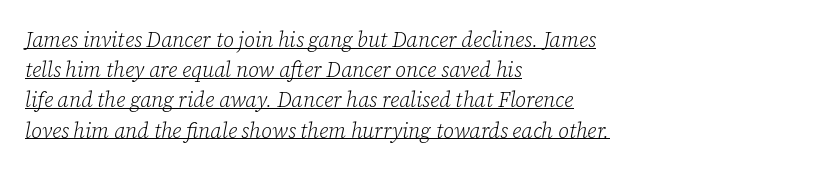
The image shows 21 px text type, italic (leaning right); set left-aligned, normal line spacing (1.44x), normal letter spacing, underlined.
